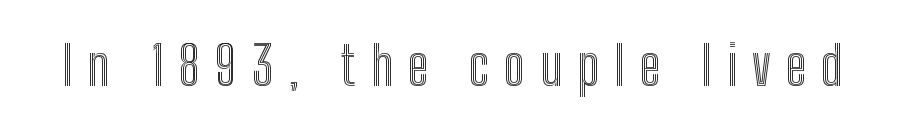
A typesetter would call this heavily tracked-out type. The foot of each line stays bare and open. Nope, not italic — everything's standing straight. Note the varied advance widths — an 'i' is clearly narrower than an 'm'.
